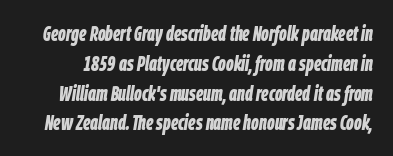
{"italic": "yes", "lean": "right", "slant_degrees": 9, "bold": "yes", "underline": "no", "line_spacing": "normal", "line_spacing_ratio": 1.42, "letter_spacing": "normal", "letter_spacing_em": 0.0, "glyph_px": 21}
